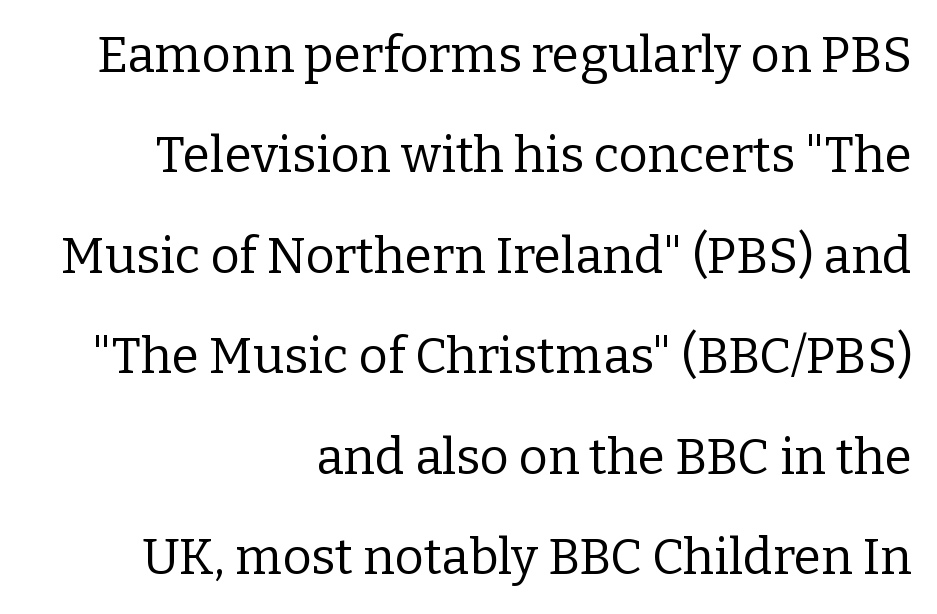
Q: Is the text bold? A: No.
Q: Is the text italic (slanted)? A: No, it is upright.
Q: Is the typeface a serif or a sans-serif typeface? A: Serif.
Q: Is the text underlined? A: No.
Q: How is the paragraph aligned? A: Right-aligned.
Q: Is the spacing between letters normal or unusually wide? A: Normal.
Q: Is the spacing between lines tight, normal or loose? A: Loose.
Q: Width (condensed, normal, or wide)? A: Normal.
Q: Stroke contrast? A: Low.
Q: x-height? A: Medium.
Q: Monospaced? A: No.
